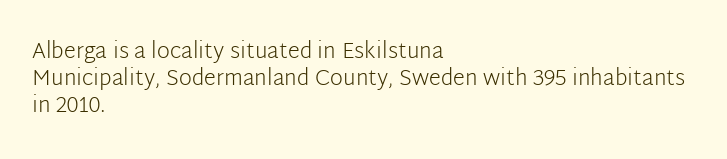
The image shows 22 px text type, upright; set left-aligned, line spacing 1.22x, normal letter spacing, not underlined.
